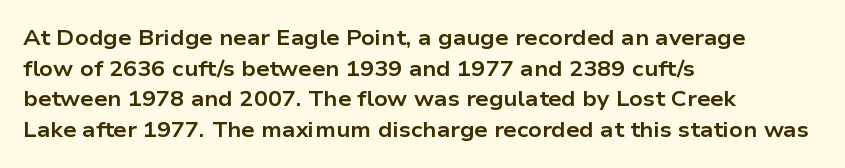
{"italic": "no", "bold": "yes", "underline": "no", "align": "left", "line_spacing": "normal", "line_spacing_ratio": 1.46, "letter_spacing": "normal", "letter_spacing_em": 0.0, "glyph_px": 21}
